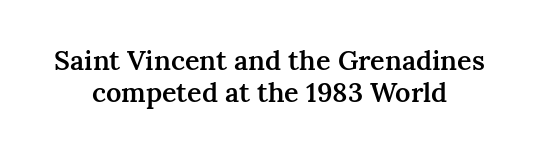
Nobody drew a line under any word here. The gaps between neighbouring characters are ordinary and unremarkable. A somewhat darkened texture: the type is semibold rather than bold. Is the block centered? Yes — each line is placed symmetrically about the middle. This is roman type, the default non-slanted kind.
